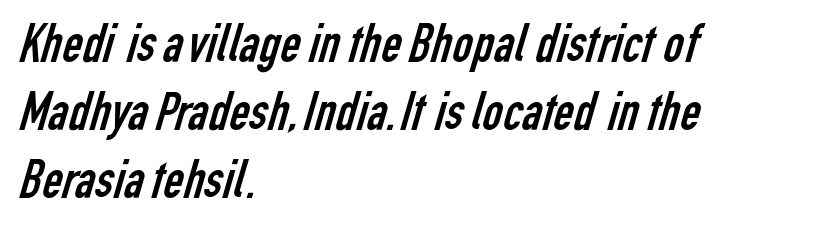
Q: Is the text bold? A: No.
Q: Is the typeface a serif or a sans-serif typeface? A: Sans-serif.
Q: Is the text underlined? A: No.
Q: How is the paragraph aligned? A: Left-aligned.
Q: Is the spacing between letters normal or unusually wide? A: Normal.
Q: Width (condensed, normal, or wide)? A: Condensed.
Q: Stroke contrast? A: Low.
Q: x-height? A: Medium.
Q: Monospaced? A: No.
